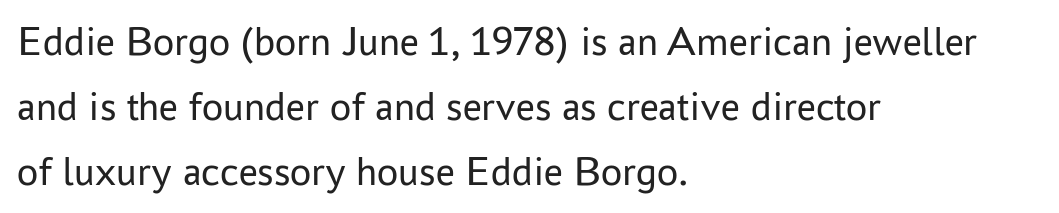
The image shows 42 px regular-weight sans-serif type, upright; set left-aligned, normal line spacing (1.55x), normal letter spacing, not underlined; low stroke contrast and a medium x-height.
